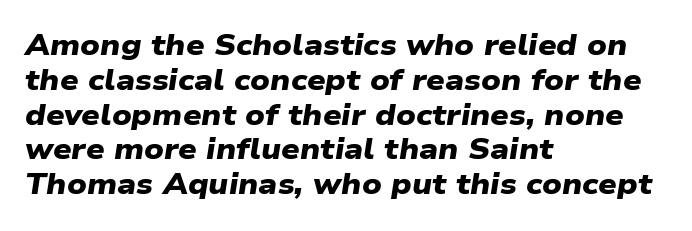
This sample uses plain, unmodified letter spacing. The baseline area is clear. Where is the straight margin? On the left. This sample has the flowing, uneven cadence of proportional lettering.
